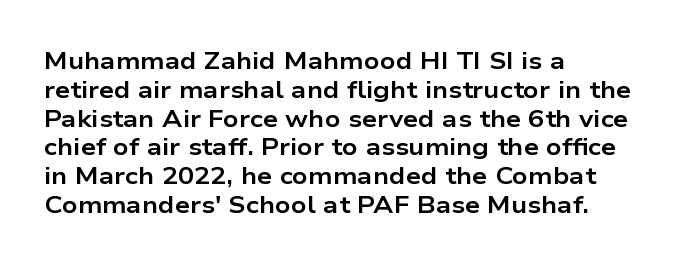
{"italic": "no", "bold": "yes", "underline": "no", "align": "left", "line_spacing_ratio": 1.2, "letter_spacing": "normal", "letter_spacing_em": 0.0, "glyph_px": 24}
